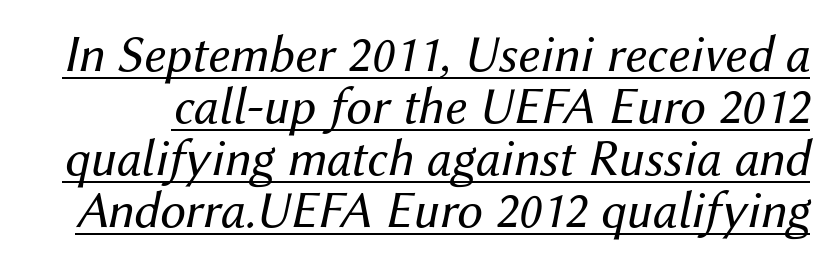
The tracking reads as untouched default to a designer's eye. The font's italic variant was chosen for this text. Is this a fixed-width face? No — the glyphs have proportional, varying widths. A continuous stroke trails under the words, as in a hyperlink.
